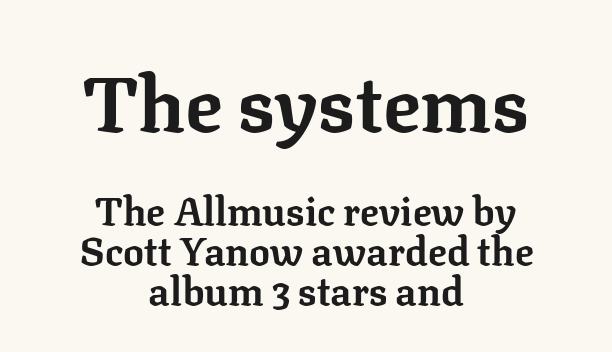
The image shows 78 px bold serif type, upright; set centered, tight line spacing (1.02x), normal letter spacing, not underlined; the first (top) block is 2.0x larger; low stroke contrast and a medium x-height.
